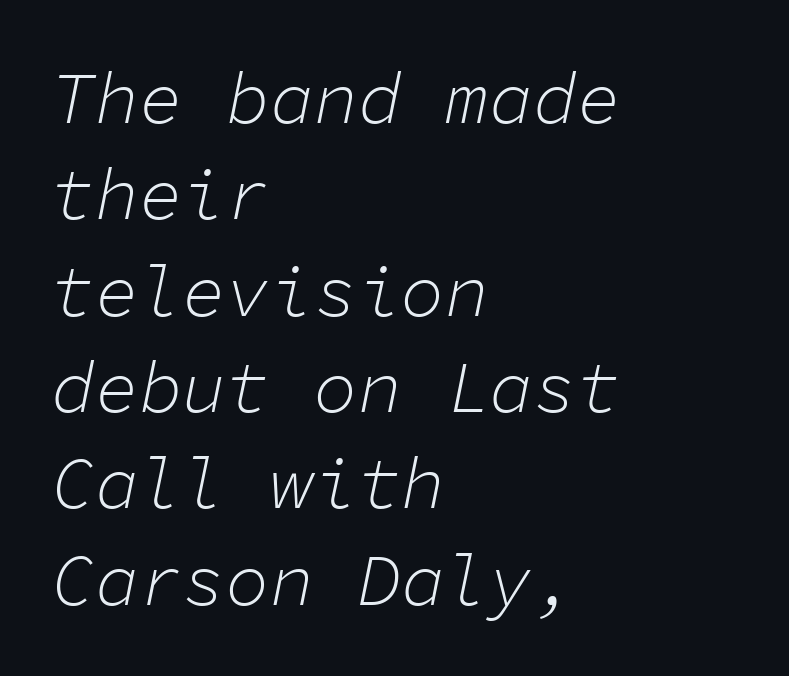
Each stroke keeps to a modest, everyday thickness or less. Every character sits at an angle, as italics do. Only glyphs here, with clear space below each row. All the whitespace from short lines collects on the right. Regular leading. Fixed-width glyphs throughout — classic coding-font behaviour.
